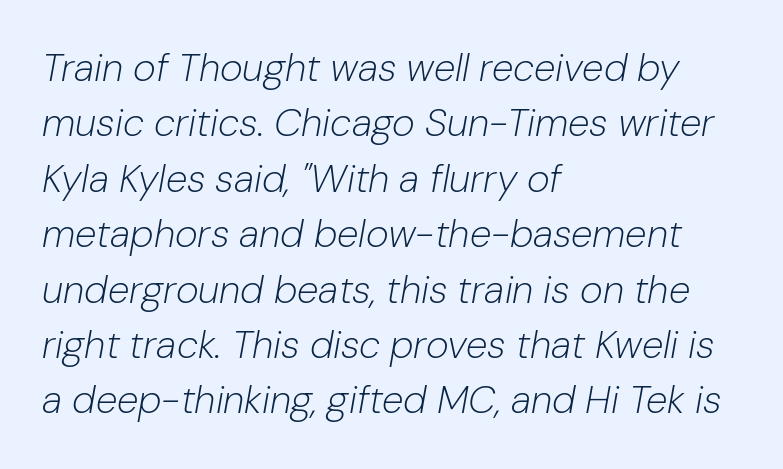
{"italic": "yes", "lean": "right", "slant_degrees": 10, "bold": "no", "weight": "light", "width": "normal", "stroke_contrast": "low", "x_height": "medium", "monospaced": "no", "underline": "no", "align": "left", "line_spacing": "normal", "line_spacing_ratio": 1.42, "letter_spacing": "normal", "letter_spacing_em": 0.0, "glyph_px": 39}
